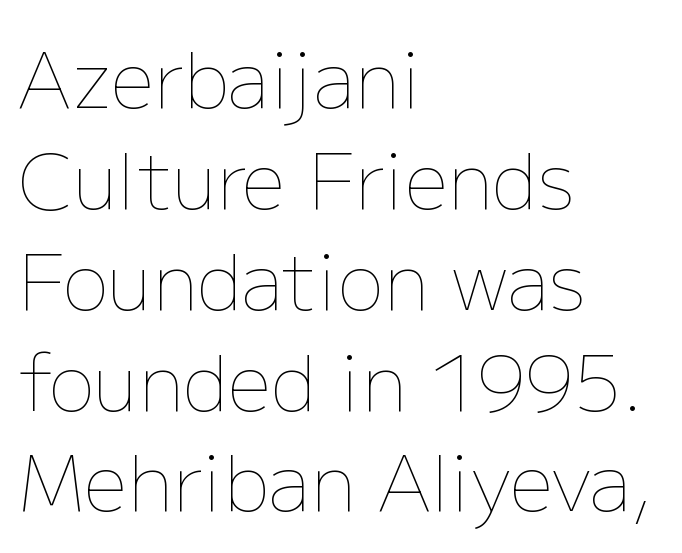
Q: Is the text bold? A: No.
Q: Is the text italic (slanted)? A: No, it is upright.
Q: Is the text underlined? A: No.
Q: How is the paragraph aligned? A: Left-aligned.
Q: Is the spacing between letters normal or unusually wide? A: Normal.
Q: Is the spacing between lines tight, normal or loose? A: Normal.
Q: Width (condensed, normal, or wide)? A: Normal.
Q: Stroke contrast? A: Low.
Q: x-height? A: Medium.
Q: Monospaced? A: No.
